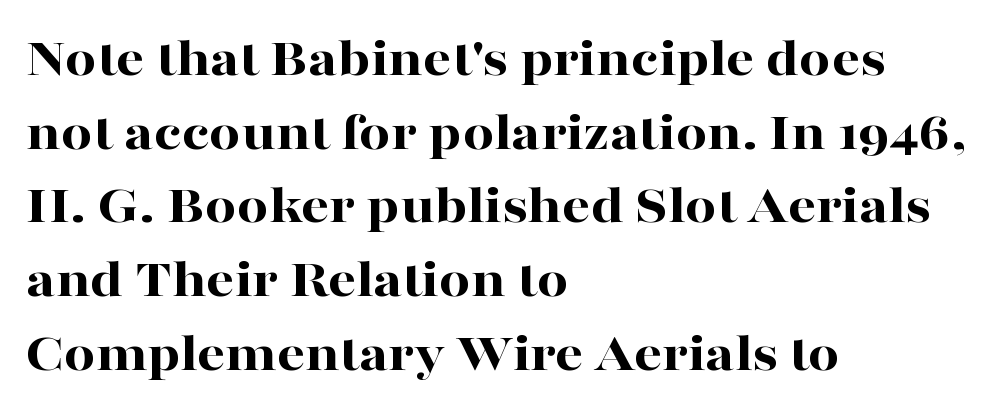
Q: Is the text bold? A: Yes.
Q: Is the text italic (slanted)? A: No, it is upright.
Q: Is the typeface a serif or a sans-serif typeface? A: Serif.
Q: Is the text underlined? A: No.
Q: How is the paragraph aligned? A: Left-aligned.
Q: Is the spacing between letters normal or unusually wide? A: Normal.
Q: Is the spacing between lines tight, normal or loose? A: Normal.
Q: Width (condensed, normal, or wide)? A: Wide.
Q: Stroke contrast? A: High.
Q: x-height? A: Medium.
Q: Monospaced? A: No.
